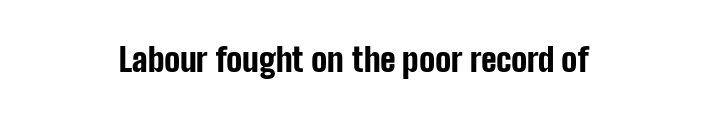
Spacing verdict: proportional, widths tailored to each character. Every character sits straight up, as roman type does. The rendering shows plain stroke endings on the letterforms — a sans-serif design. How are the letters spaced? Ordinarily, with no added tracking. Rule under the text: the space is simply empty. Teacher's note: observe the equal gaps on both sides — that is centered alignment.
